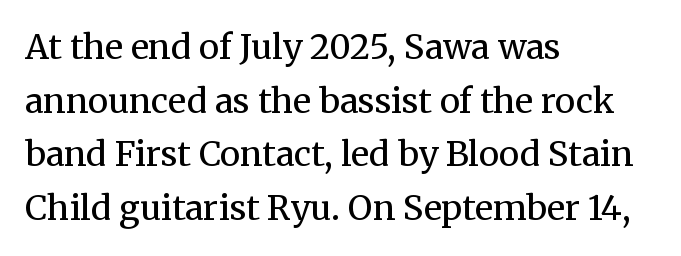
{"serif": "yes", "italic": "no", "bold": "no", "weight": "regular", "width": "normal", "stroke_contrast": "medium", "x_height": "medium", "monospaced": "no", "underline": "no", "align": "left", "line_spacing": "normal", "line_spacing_ratio": 1.58, "letter_spacing": "normal", "letter_spacing_em": 0.0, "glyph_px": 34}
